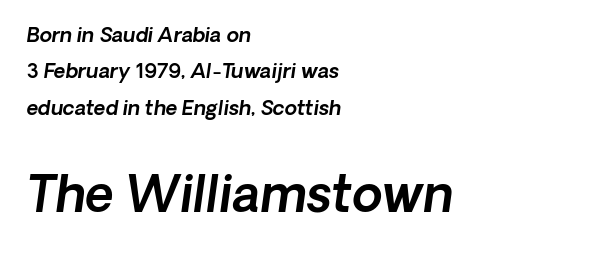
{"italic": "yes", "lean": "right", "slant_degrees": 8, "width": "normal", "x_height": "medium", "monospaced": "no", "underline": "no", "align": "left", "line_spacing_ratio": 1.82, "letter_spacing": "normal", "letter_spacing_em": 0.0, "larger_block": "second", "size_ratio": 2.45, "glyph_px": 49}
